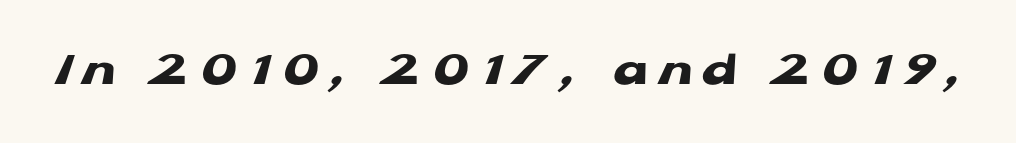
Is this a fixed-width face? No — the glyphs have proportional, varying widths. What stands out about the letter spacing? Its width — letters are far apart. Pretty heavy lettering here — definitely bold. Lines of text with bare space underneath. Serif or sans? Sans — the stroke terminals are bare.
